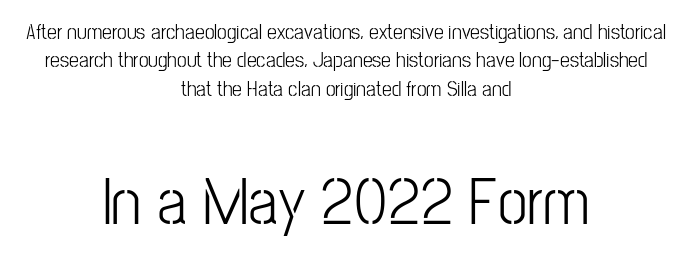
Q: Is the text bold? A: No.
Q: Is the text italic (slanted)? A: No, it is upright.
Q: Is the typeface a serif or a sans-serif typeface? A: Sans-serif.
Q: Is the text underlined? A: No.
Q: How is the paragraph aligned? A: Centered.
Q: Is the spacing between letters normal or unusually wide? A: Normal.
Q: Is the spacing between lines tight, normal or loose? A: Normal.
Q: Which block of text is set in a larger size, the first (top) or the second (bottom)? A: The second (bottom) one.
Q: Width (condensed, normal, or wide)? A: Condensed.
Q: Stroke contrast? A: Low.
Q: x-height? A: Medium.
Q: Monospaced? A: No.
